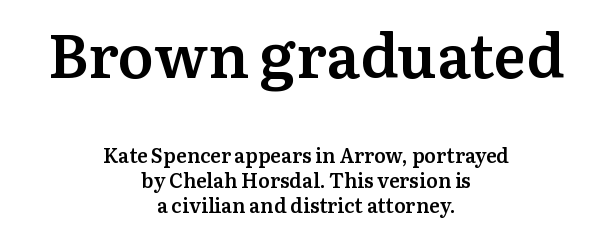
The image shows 61 px semibold serif type, upright; set centered, line spacing 1.24x, normal letter spacing, not underlined; the first (top) block is 3.05x larger; medium stroke contrast and a medium x-height.
